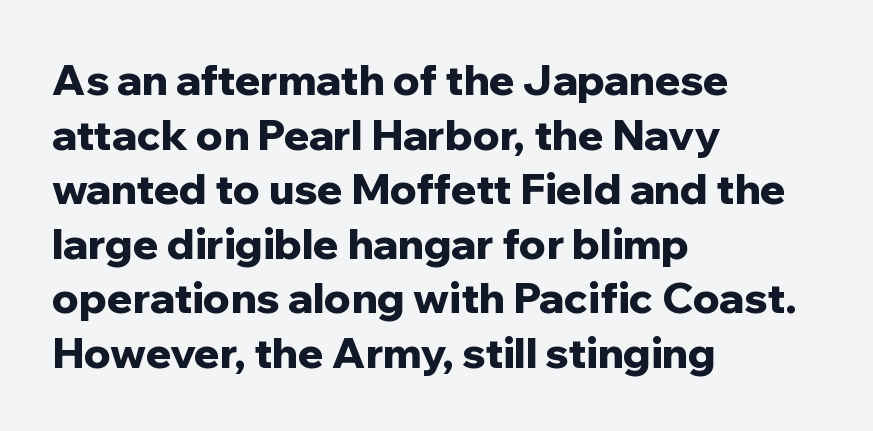
Q: Is the text bold? A: Yes.
Q: Is the text italic (slanted)? A: No, it is upright.
Q: Is the typeface a serif or a sans-serif typeface? A: Sans-serif.
Q: Is the text underlined? A: No.
Q: How is the paragraph aligned? A: Left-aligned.
Q: Is the spacing between letters normal or unusually wide? A: Normal.
Q: Is the spacing between lines tight, normal or loose? A: Normal.
Q: Width (condensed, normal, or wide)? A: Normal.
Q: Stroke contrast? A: Low.
Q: x-height? A: Medium.
Q: Monospaced? A: No.
